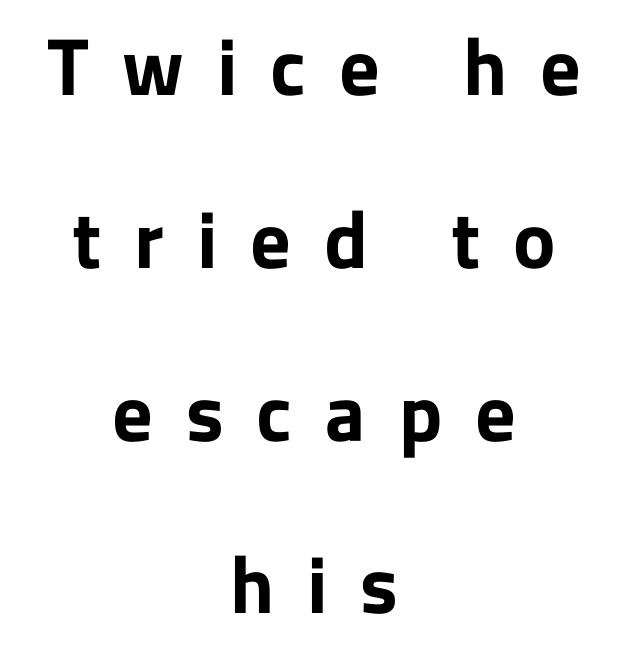
The image shows 80 px bold sans-serif type, upright; set centered, loose line spacing (2.16x), unusually wide letter spacing (+0.41 em), not underlined; low stroke contrast and a medium x-height.
